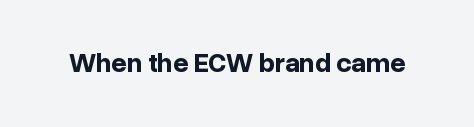
{"italic": "no", "bold": "yes", "underline": "no", "letter_spacing": "normal", "letter_spacing_em": 0.0, "glyph_px": 27}
